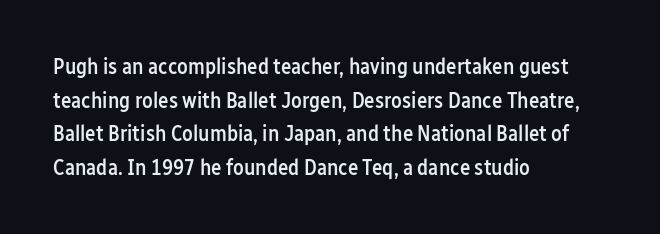
Every character sits straight up, as roman type does. Does extra space separate the letters? No, they use regular spacing. A somewhat darkened texture: the type is semibold rather than bold. A typesetter would call this leading conventional body-copy spacing.
